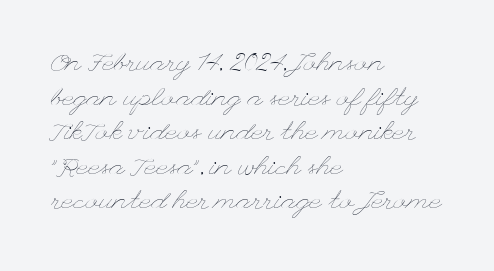
{"bold": "no", "underline": "no", "align": "left", "line_spacing": "normal", "line_spacing_ratio": 1.33, "letter_spacing": "normal", "letter_spacing_em": 0.0, "glyph_px": 26}
